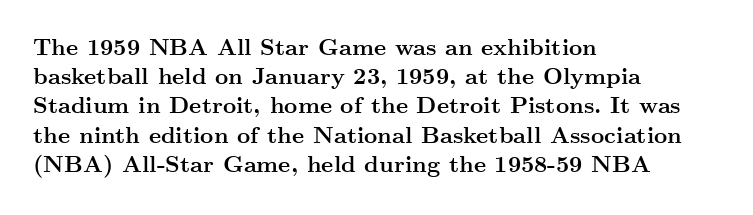
Is the block centered? No — it sits flush against the left margin. Strong, thick strokes mark this as bold type. Plain, unruled lines of type. Nothing unusual about the tracking: characters are spaced as the font intends. When letters stand straight like this, we call the style roman or upright. One glance says typical: line gaps are just what's usual.
